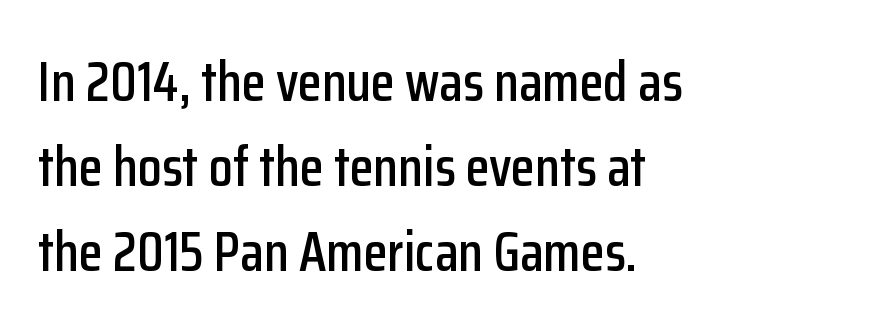
{"serif": "no", "italic": "no", "width": "condensed", "stroke_contrast": "low", "x_height": "medium", "monospaced": "no", "underline": "no", "align": "left", "line_spacing": "normal", "line_spacing_ratio": 1.55, "letter_spacing": "normal", "letter_spacing_em": 0.0, "glyph_px": 55}
